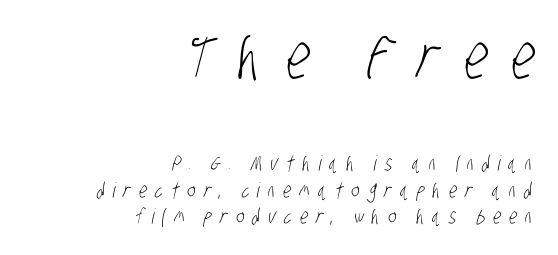
Q: Is the text bold? A: No.
Q: Is the typeface a serif or a sans-serif typeface? A: Sans-serif.
Q: Is the text underlined? A: No.
Q: How is the paragraph aligned? A: Right-aligned.
Q: Is the spacing between letters normal or unusually wide? A: Unusually wide.
Q: Which block of text is set in a larger size, the first (top) or the second (bottom)? A: The first (top) one.
Q: Width (condensed, normal, or wide)? A: Condensed.
Q: Stroke contrast? A: Low.
Q: x-height? A: Large.
Q: Monospaced? A: No.
